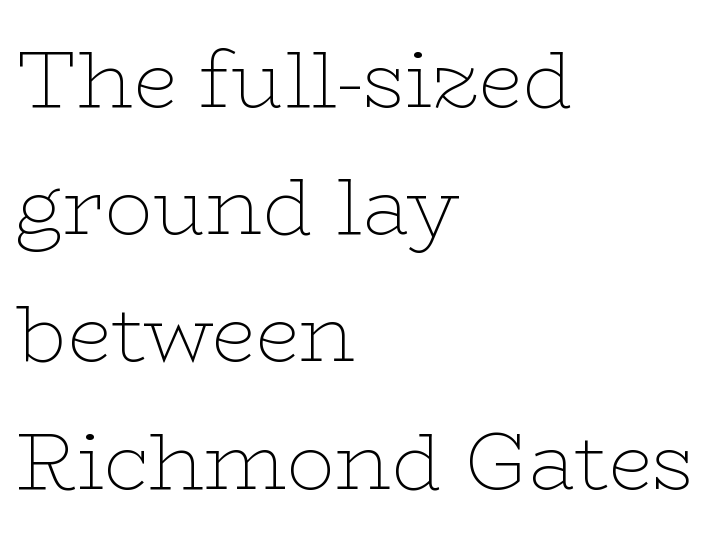
Q: Is the text bold? A: No.
Q: Is the text italic (slanted)? A: No, it is upright.
Q: Is the typeface a serif or a sans-serif typeface? A: Serif.
Q: Is the text underlined? A: No.
Q: How is the paragraph aligned? A: Left-aligned.
Q: Is the spacing between letters normal or unusually wide? A: Normal.
Q: Is the spacing between lines tight, normal or loose? A: Normal.
Q: Width (condensed, normal, or wide)? A: Wide.
Q: Stroke contrast? A: Low.
Q: x-height? A: Medium.
Q: Monospaced? A: No.
